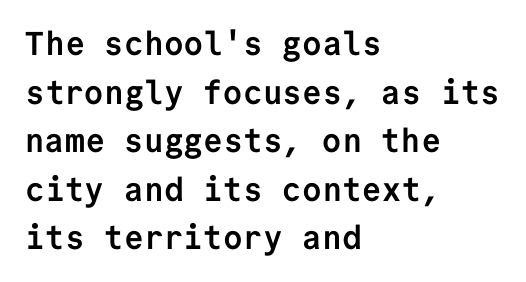
Q: Is the text bold? A: Yes.
Q: Is the text italic (slanted)? A: No, it is upright.
Q: Is the typeface a serif or a sans-serif typeface? A: Sans-serif.
Q: Is the text underlined? A: No.
Q: How is the paragraph aligned? A: Left-aligned.
Q: Is the spacing between letters normal or unusually wide? A: Normal.
Q: Is the spacing between lines tight, normal or loose? A: Normal.
Q: Width (condensed, normal, or wide)? A: Normal.
Q: Stroke contrast? A: Low.
Q: x-height? A: Medium.
Q: Monospaced? A: Yes.
